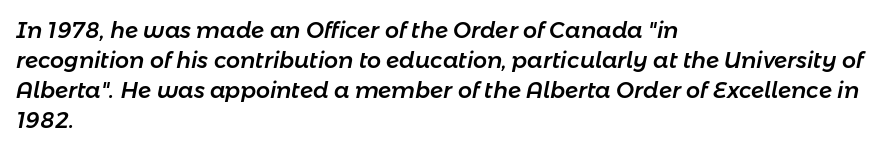
The image shows 22 px text type, italic (leaning right); set left-aligned, normal line spacing (1.36x), normal letter spacing, not underlined.
